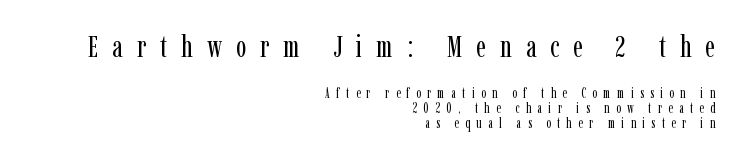
Q: Is the text bold? A: No.
Q: Is the text italic (slanted)? A: No, it is upright.
Q: Is the typeface a serif or a sans-serif typeface? A: Serif.
Q: Is the text underlined? A: No.
Q: How is the paragraph aligned? A: Right-aligned.
Q: Is the spacing between letters normal or unusually wide? A: Unusually wide.
Q: Is the spacing between lines tight, normal or loose? A: Tight.
Q: Which block of text is set in a larger size, the first (top) or the second (bottom)? A: The first (top) one.
Q: Width (condensed, normal, or wide)? A: Condensed.
Q: Stroke contrast? A: Low.
Q: x-height? A: Medium.
Q: Monospaced? A: No.
